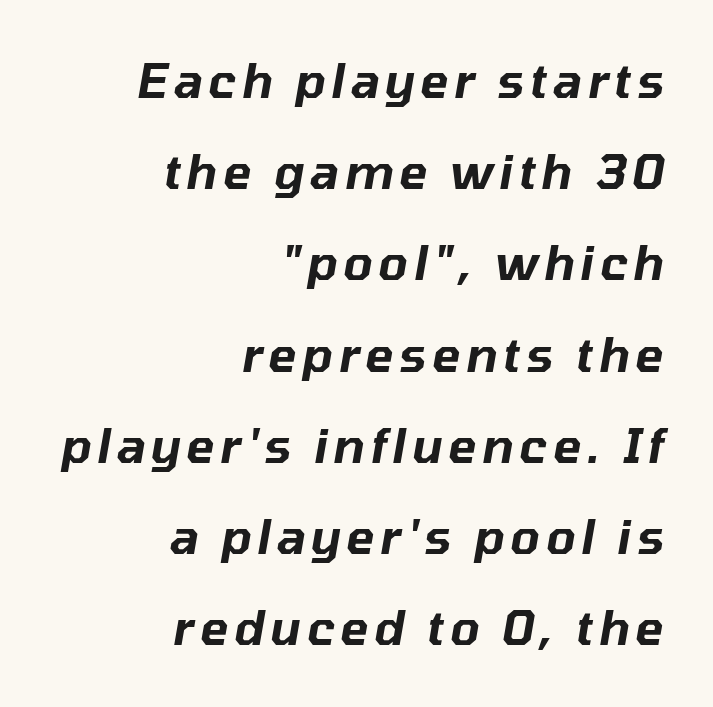
Line endings align vertically; line beginnings do not. Each row of text sits above clean, open space. You could fit nearly another row in the gap between these rows. The passage shown is typed in a proportional face where columns would drift.
